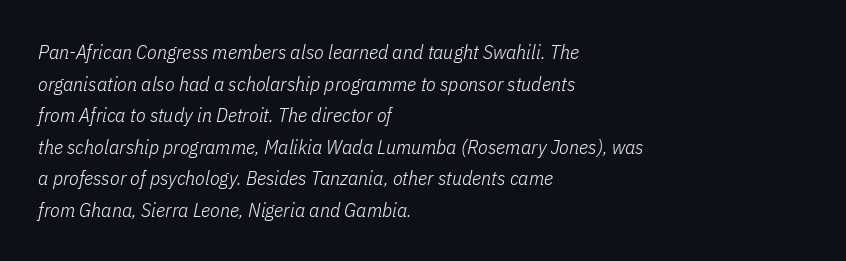
{"italic": "yes", "lean": "right", "slant_degrees": 11, "bold": "no", "underline": "no", "align": "left", "line_spacing": "normal", "line_spacing_ratio": 1.58, "letter_spacing": "normal", "letter_spacing_em": 0.0, "glyph_px": 20}
